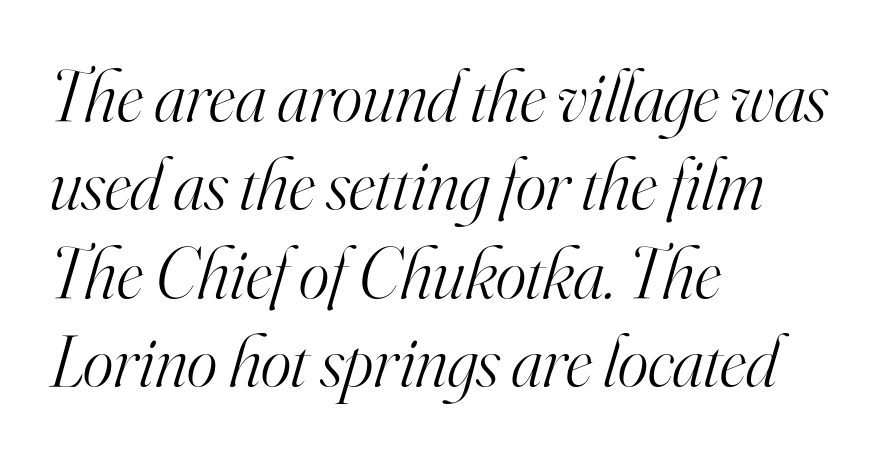
The image shows 73 px light serif type, italic (leaning right); set left-aligned, line spacing 1.21x, normal letter spacing, not underlined; high stroke contrast and a small x-height.
